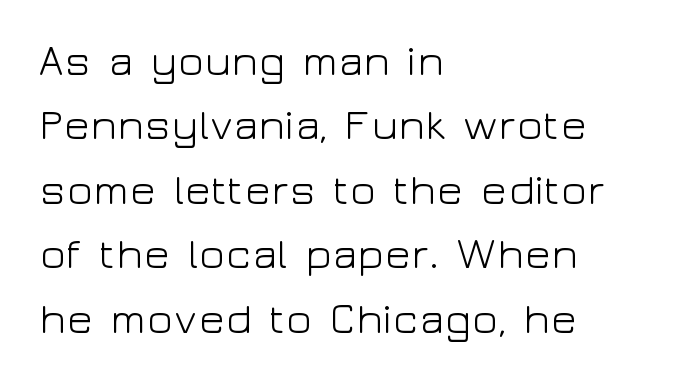
The image shows 43 px light, wide sans-serif type, upright; set left-aligned, normal line spacing (1.5x), normal letter spacing, not underlined; low stroke contrast and a medium x-height.
